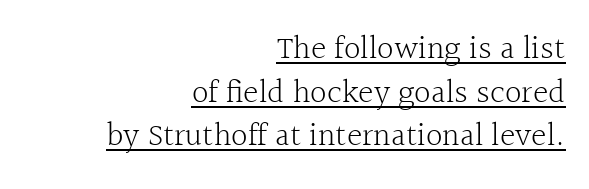
The glyphs are accompanied by a horizontal stroke just below them. Honestly, the letter spacing is just normal — you wouldn't notice it. The font's upright variant was chosen for this text. The rendering shows small feet on the letterforms — a serif design. Proportional: the letters do not fall into vertical columns.
